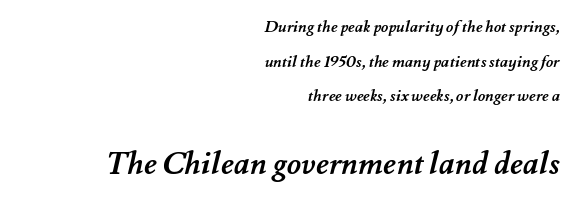
The passage shown is not underscored anywhere. Compare the two chunks: the lower has the greater cap height. Compared with a flush-left layout, this one pins lines to the opposite, right side. Heavy-handed strokes throughout: this text is bold.
